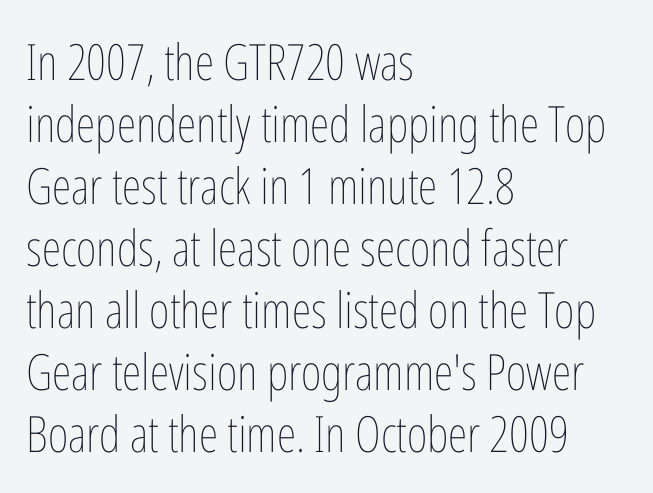
This is the regular roman posture of the typeface. The gap between lines stays unmarked. On a weight scale, this lands at 450 or below. Horizontally, the lines are justified to the leading edge only.
